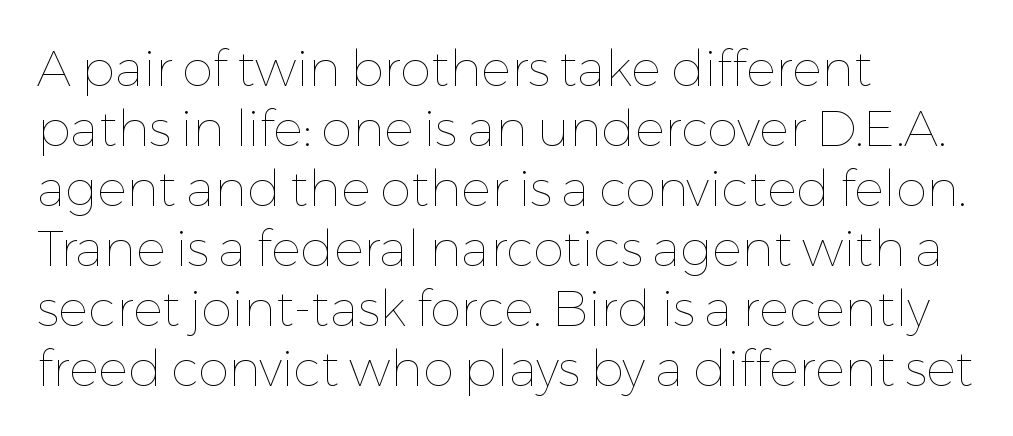
{"italic": "no", "bold": "no", "weight": "thin", "width": "normal", "stroke_contrast": "low", "x_height": "medium", "monospaced": "no", "underline": "no", "align": "left", "line_spacing_ratio": 1.2, "letter_spacing": "normal", "letter_spacing_em": 0.0, "glyph_px": 50}
